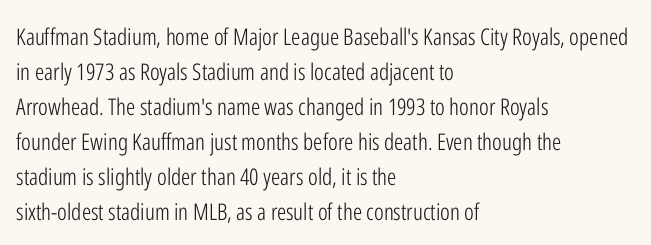
{"italic": "no", "bold": "no", "underline": "no", "align": "left", "line_spacing": "normal", "line_spacing_ratio": 1.52, "letter_spacing": "normal", "letter_spacing_em": 0.0, "glyph_px": 23}
